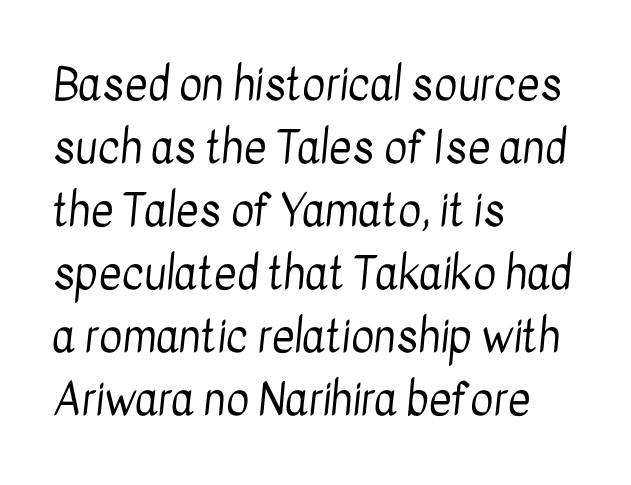
{"serif": "no", "bold": "no", "weight": "regular", "width": "condensed", "stroke_contrast": "low", "x_height": "medium", "monospaced": "no", "underline": "no", "align": "left", "line_spacing": "normal", "line_spacing_ratio": 1.43, "letter_spacing": "normal", "letter_spacing_em": 0.0, "glyph_px": 44}
